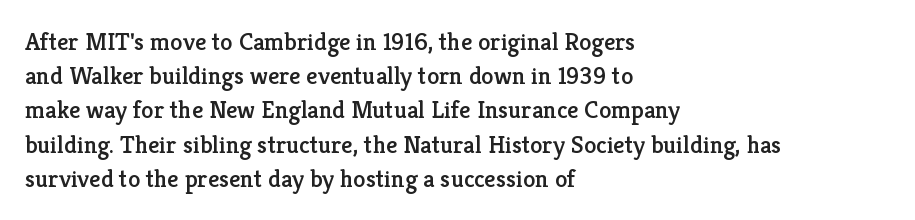
{"italic": "no", "underline": "no", "align": "left", "line_spacing": "normal", "line_spacing_ratio": 1.37, "letter_spacing": "normal", "letter_spacing_em": 0.0, "glyph_px": 25}
